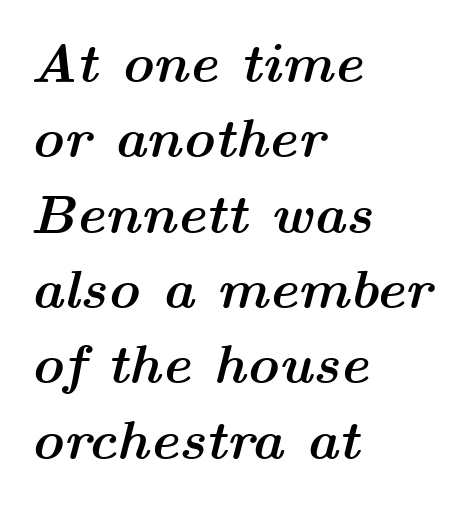
The image shows 55 px semibold, wide type, italic (leaning right); set left-aligned, normal line spacing (1.37x), normal letter spacing, not underlined; medium stroke contrast and a medium x-height.
